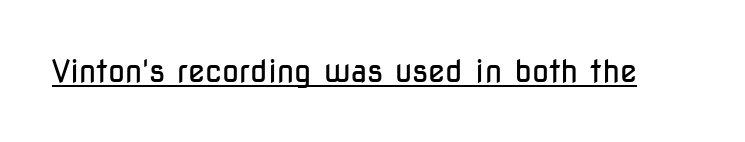
Looks like someone drew a line under every word here. Serifs: no, the terminals of the letterforms are clean. Letter spacing: default. The strokes are not fattened; the text isn't bold. Proportional: the letters do not fall into vertical columns. Italic? Not at all — the glyphs are vertical.
